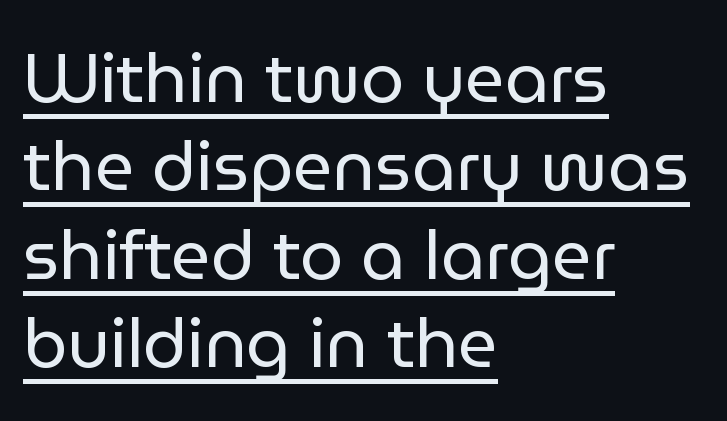
Q: Is the text bold? A: No.
Q: Is the text italic (slanted)? A: No, it is upright.
Q: Is the typeface a serif or a sans-serif typeface? A: Sans-serif.
Q: Is the text underlined? A: Yes.
Q: How is the paragraph aligned? A: Left-aligned.
Q: Is the spacing between letters normal or unusually wide? A: Normal.
Q: Is the spacing between lines tight, normal or loose? A: Normal.
Q: Width (condensed, normal, or wide)? A: Normal.
Q: Stroke contrast? A: Low.
Q: x-height? A: Medium.
Q: Monospaced? A: No.
